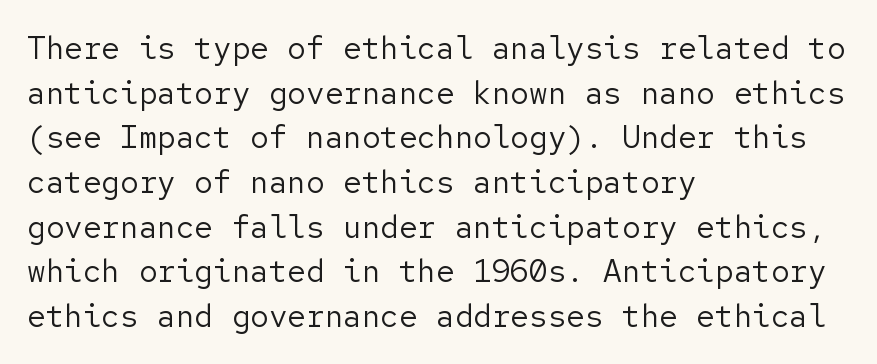
{"serif": "no", "italic": "no", "bold": "no", "weight": "regular", "width": "normal", "stroke_contrast": "low", "x_height": "medium", "underline": "no", "align": "left", "line_spacing": "normal", "line_spacing_ratio": 1.44, "letter_spacing": "normal", "letter_spacing_em": 0.0, "glyph_px": 31}
